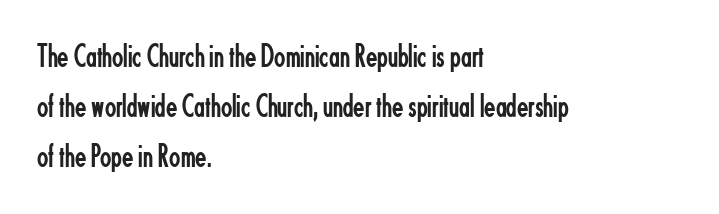
Q: Is the text bold? A: No.
Q: Is the text italic (slanted)? A: No, it is upright.
Q: Is the typeface a serif or a sans-serif typeface? A: Sans-serif.
Q: Is the text underlined? A: No.
Q: How is the paragraph aligned? A: Left-aligned.
Q: Is the spacing between letters normal or unusually wide? A: Normal.
Q: Is the spacing between lines tight, normal or loose? A: Normal.
Q: Width (condensed, normal, or wide)? A: Condensed.
Q: Stroke contrast? A: Low.
Q: x-height? A: Small.
Q: Monospaced? A: No.
